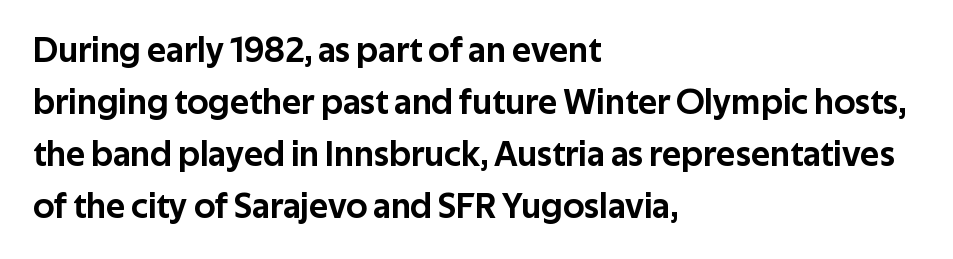
{"serif": "no", "italic": "no", "width": "normal", "stroke_contrast": "low", "x_height": "medium", "monospaced": "no", "underline": "no", "align": "left", "line_spacing": "normal", "line_spacing_ratio": 1.44, "letter_spacing": "normal", "letter_spacing_em": 0.0, "glyph_px": 36}
